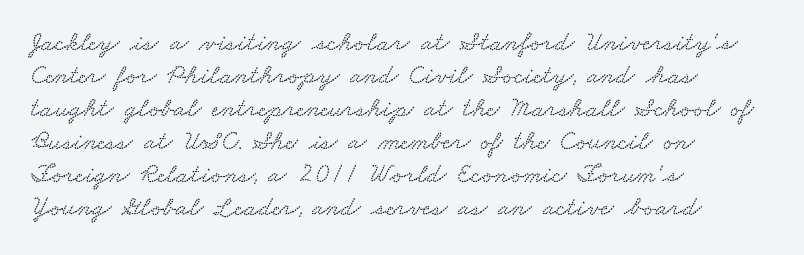
{"underline": "no", "align": "left", "line_spacing_ratio": 1.22, "letter_spacing": "normal", "letter_spacing_em": 0.0, "glyph_px": 27}
